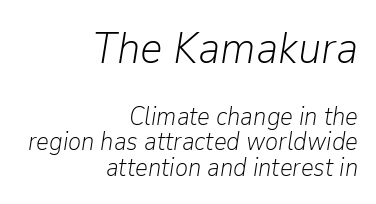
Q: Is the text bold? A: No.
Q: Is the text italic (slanted)? A: Yes, it leans right by about 9 degrees.
Q: Is the text underlined? A: No.
Q: How is the paragraph aligned? A: Right-aligned.
Q: Is the spacing between letters normal or unusually wide? A: Normal.
Q: Is the spacing between lines tight, normal or loose? A: Tight.
Q: Which block of text is set in a larger size, the first (top) or the second (bottom)? A: The first (top) one.
Q: Width (condensed, normal, or wide)? A: Normal.
Q: Stroke contrast? A: Low.
Q: x-height? A: Medium.
Q: Monospaced? A: No.
